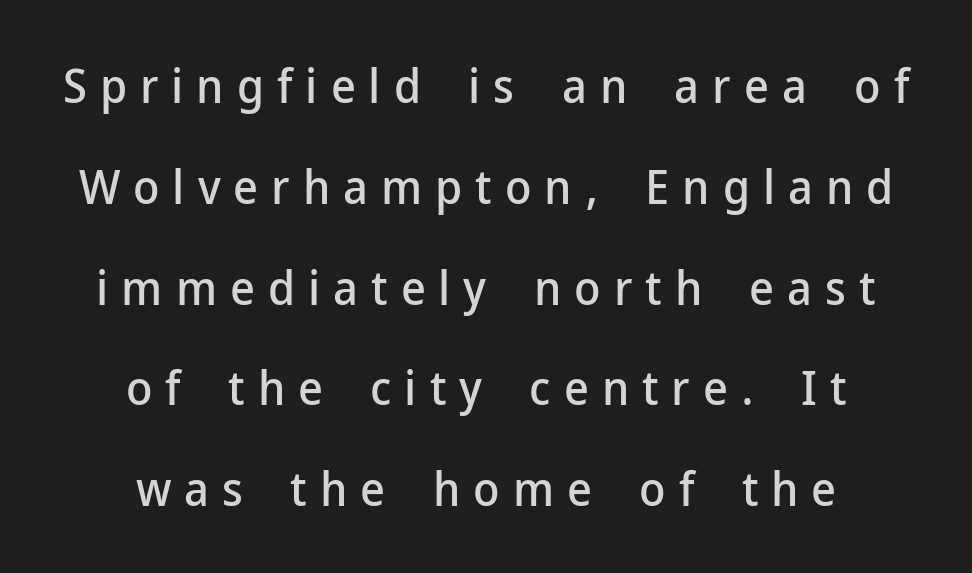
Q: Is the text italic (slanted)? A: No, it is upright.
Q: Is the typeface a serif or a sans-serif typeface? A: Sans-serif.
Q: Is the text underlined? A: No.
Q: How is the paragraph aligned? A: Centered.
Q: Is the spacing between letters normal or unusually wide? A: Unusually wide.
Q: Is the spacing between lines tight, normal or loose? A: Loose.
Q: Width (condensed, normal, or wide)? A: Normal.
Q: Stroke contrast? A: Low.
Q: x-height? A: Medium.
Q: Monospaced? A: No.
